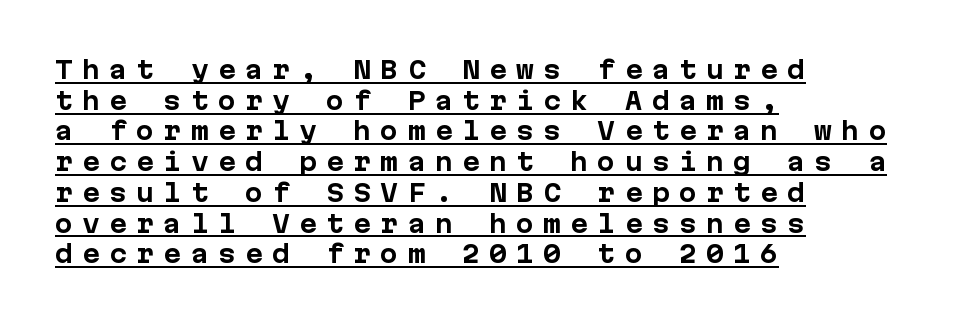
Honestly, the letter spacing is so wide it's the main thing you notice. As a designer I'd log this as weight 700, bold. If you measured baseline to baseline, you'd find a middling distance. Characters remain perfectly vertical along every line. This sample carries an underscore along the baseline area.
